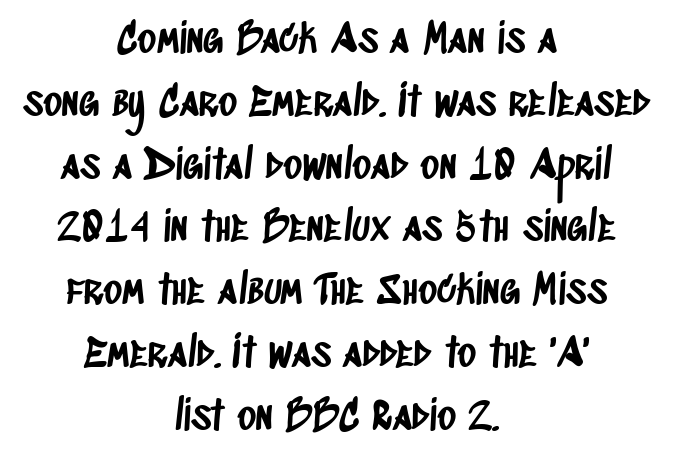
The image shows 40 px condensed sans-serif type; set centered, normal line spacing (1.57x), normal letter spacing, not underlined; low stroke contrast and a large x-height.
